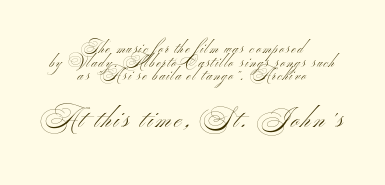
Each stroke keeps to a modest, everyday thickness or less. Look at the glyph heights: the lower group is clearly the bigger setting. Each line is balanced around a shared central axis. Cramped leading. Words float on clear page, feet unadorned.
